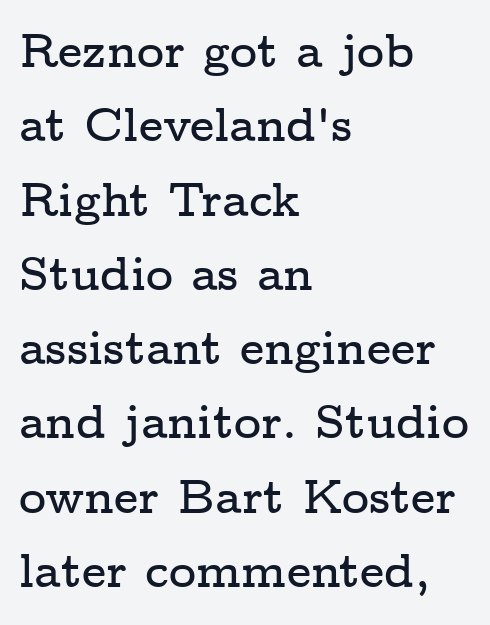
Q: Is the text italic (slanted)? A: No, it is upright.
Q: Is the typeface a serif or a sans-serif typeface? A: Serif.
Q: Is the text underlined? A: No.
Q: How is the paragraph aligned? A: Left-aligned.
Q: Is the spacing between letters normal or unusually wide? A: Normal.
Q: Is the spacing between lines tight, normal or loose? A: Normal.
Q: Width (condensed, normal, or wide)? A: Wide.
Q: Stroke contrast? A: Low.
Q: x-height? A: Medium.
Q: Monospaced? A: No.
